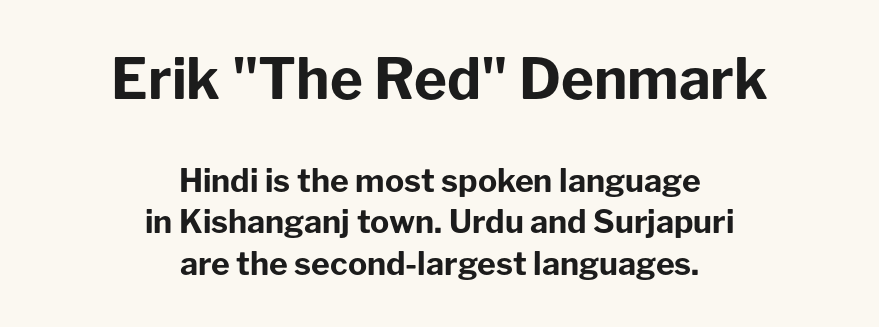
The image shows 56 px bold sans-serif type, upright; set centered, normal line spacing (1.29x), normal letter spacing, not underlined; the first (top) block is 1.75x larger; low stroke contrast and a medium x-height.
